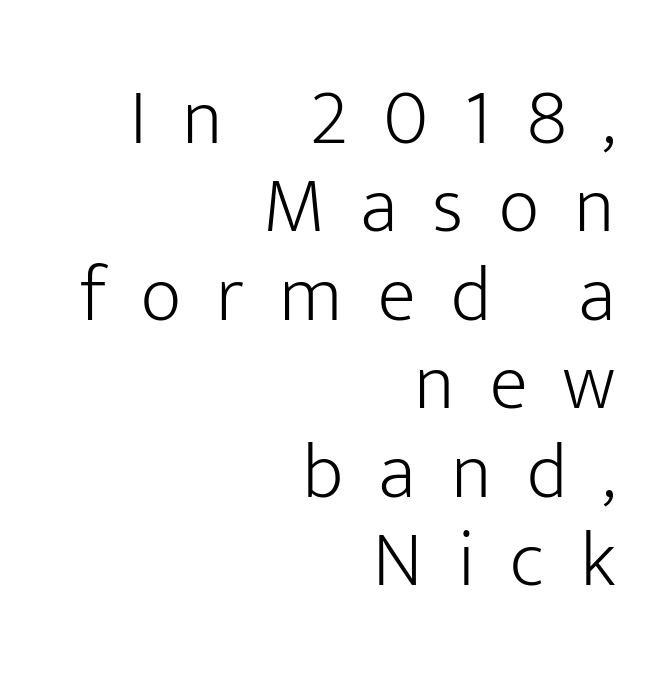
Q: Is the text bold? A: No.
Q: Is the text italic (slanted)? A: No, it is upright.
Q: Is the typeface a serif or a sans-serif typeface? A: Sans-serif.
Q: Is the text underlined? A: No.
Q: How is the paragraph aligned? A: Right-aligned.
Q: Is the spacing between letters normal or unusually wide? A: Unusually wide.
Q: Is the spacing between lines tight, normal or loose? A: Tight.
Q: Width (condensed, normal, or wide)? A: Normal.
Q: Stroke contrast? A: Low.
Q: x-height? A: Medium.
Q: Monospaced? A: No.
